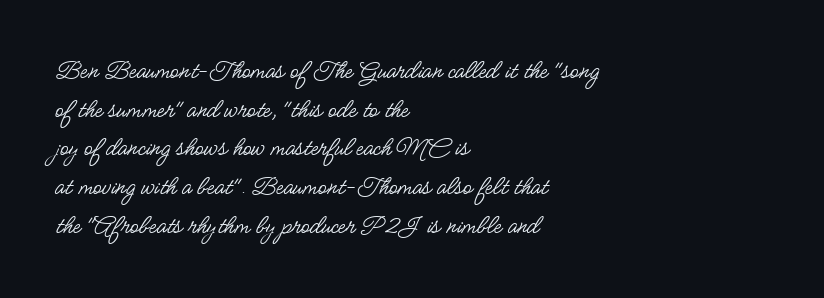
The image shows 28 px regular-weight, condensed sans-serif type; set left-aligned, normal line spacing (1.38x), normal letter spacing, not underlined; low stroke contrast and a small x-height.
